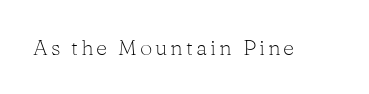
{"italic": "no", "bold": "no", "underline": "no", "glyph_px": 22}
